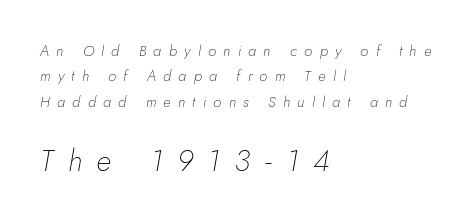
Which of the two is more prominent by size? The second, at the bottom. The lines are quadded left. Letters have the restrained weight of plain body copy at most. The vertical gap from one line to the next is medium.
